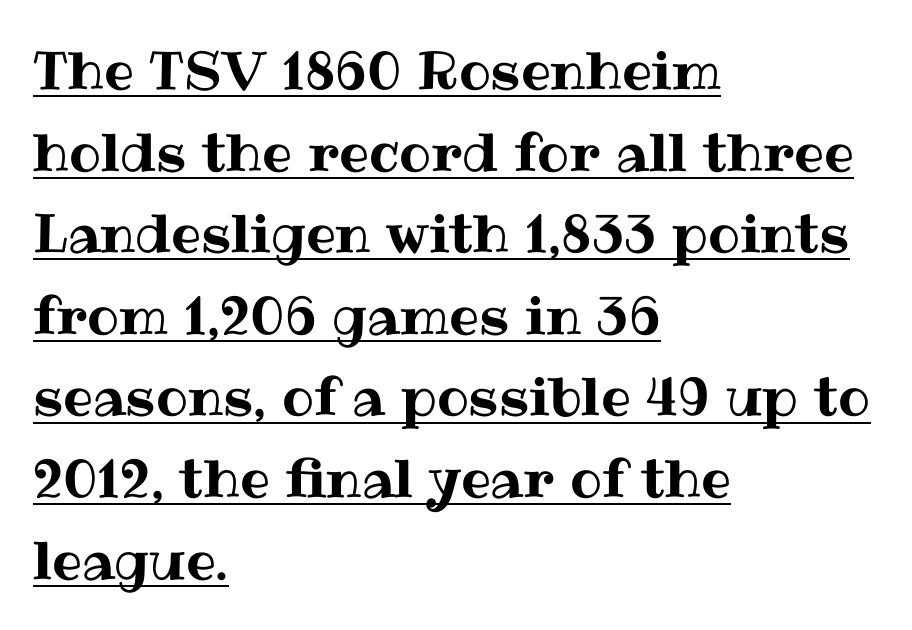
Q: Is the text italic (slanted)? A: No, it is upright.
Q: Is the text underlined? A: Yes.
Q: How is the paragraph aligned? A: Left-aligned.
Q: Is the spacing between letters normal or unusually wide? A: Normal.
Q: Is the spacing between lines tight, normal or loose? A: Normal.
Q: Width (condensed, normal, or wide)? A: Normal.
Q: Stroke contrast? A: Medium.
Q: x-height? A: Medium.
Q: Monospaced? A: No.
